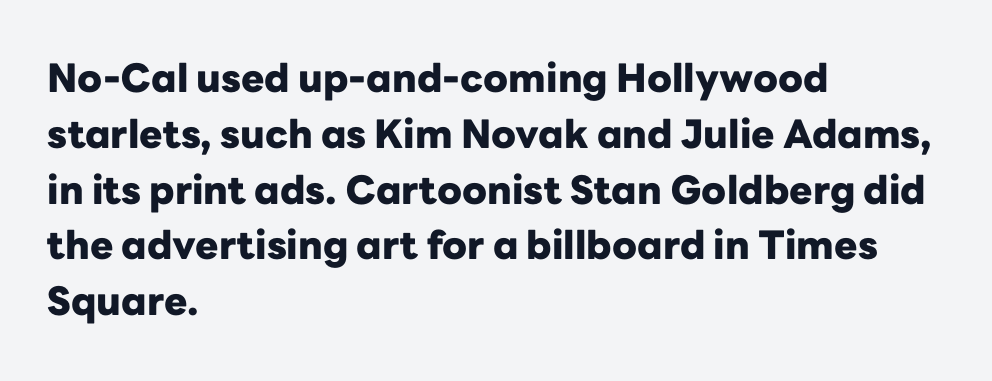
Strokes here are thick enough to call this a true bold. The baseline area is clear. You can tell from the bare stems that sans-serif type was used. The face used here is proportionally spaced, like ordinary book or web type. You could call the tracking neutral — neither tight nor loose. Is there much room between lines? A standard amount, neither cramped nor airy.
